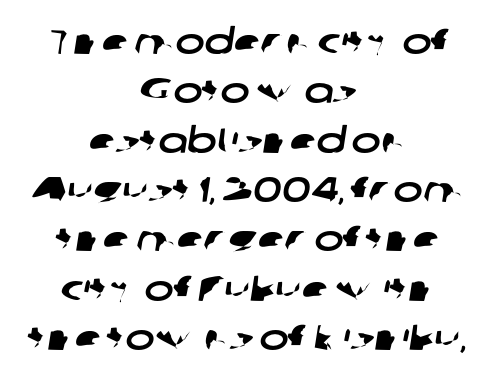
Q: Is the typeface a serif or a sans-serif typeface? A: Sans-serif.
Q: Is the text underlined? A: No.
Q: How is the paragraph aligned? A: Centered.
Q: Is the spacing between letters normal or unusually wide? A: Normal.
Q: Is the spacing between lines tight, normal or loose? A: Normal.
Q: Width (condensed, normal, or wide)? A: Wide.
Q: Stroke contrast? A: Low.
Q: x-height? A: Medium.
Q: Monospaced? A: No.
